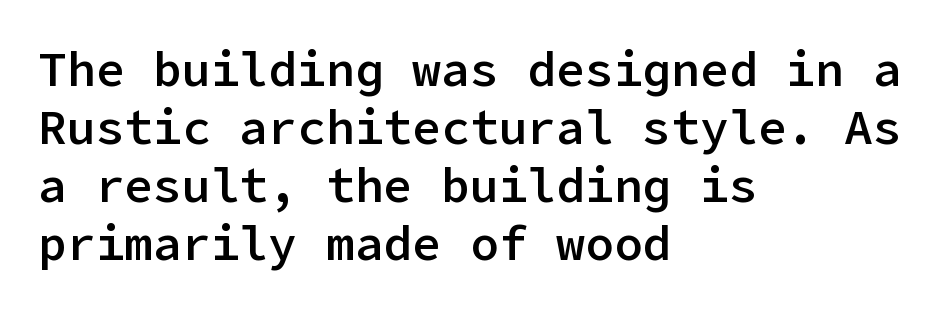
The image shows 48 px semibold sans-serif type, upright; set left-aligned, line spacing 1.21x, normal letter spacing, not underlined; low stroke contrast and a medium x-height.
